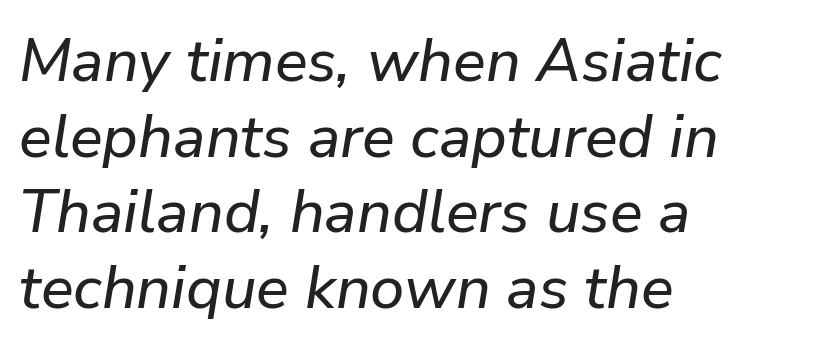
{"italic": "yes", "lean": "right", "slant_degrees": 9, "width": "normal", "stroke_contrast": "low", "x_height": "medium", "monospaced": "no", "underline": "no", "align": "left", "line_spacing_ratio": 1.24, "letter_spacing": "normal", "letter_spacing_em": 0.0, "glyph_px": 61}
